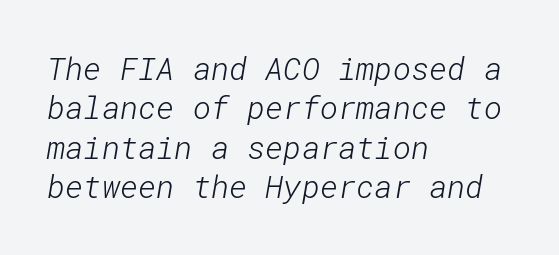
{"serif": "no", "bold": "no", "weight": "light", "width": "normal", "stroke_contrast": "low", "x_height": "medium", "underline": "no", "align": "left", "line_spacing": "normal", "line_spacing_ratio": 1.27, "letter_spacing": "normal", "letter_spacing_em": 0.0, "glyph_px": 31}
